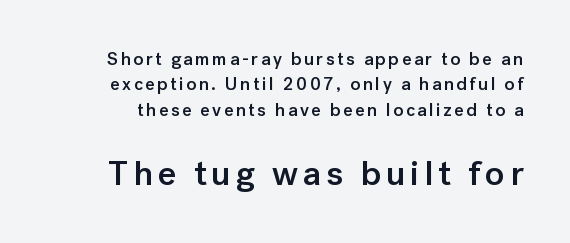
{"serif": "no", "italic": "no", "bold": "semi", "weight": "semibold", "width": "normal", "stroke_contrast": "low", "x_height": "medium", "monospaced": "no", "underline": "no", "line_spacing": "normal", "line_spacing_ratio": 1.41, "larger_block": "second", "size_ratio": 1.94, "glyph_px": 35}
